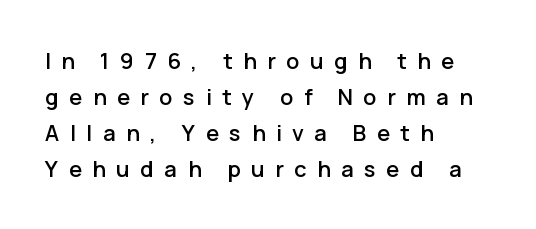
The image shows 22 px text type, upright; set left-aligned, normal line spacing (1.63x), unusually wide letter spacing (+0.48 em), not underlined.
